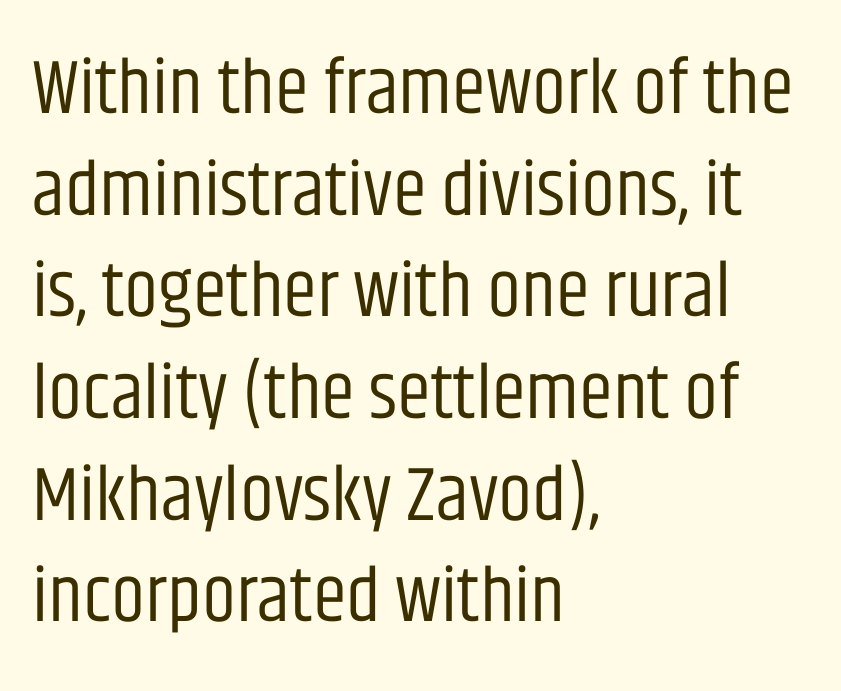
{"serif": "no", "italic": "no", "bold": "no", "weight": "regular", "width": "condensed", "stroke_contrast": "low", "x_height": "large", "monospaced": "no", "underline": "no", "align": "left", "line_spacing": "normal", "line_spacing_ratio": 1.32, "letter_spacing": "normal", "letter_spacing_em": 0.0, "glyph_px": 77}
